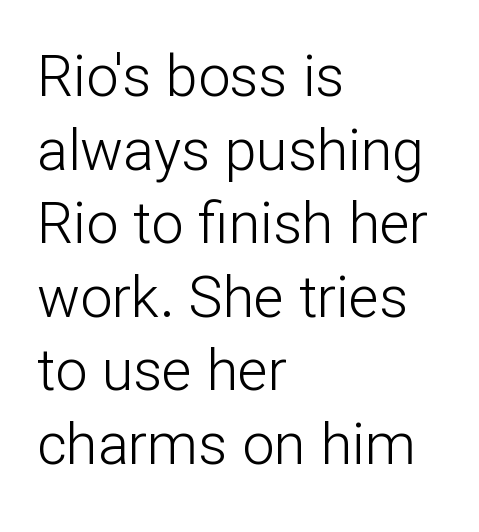
{"serif": "no", "italic": "no", "bold": "no", "weight": "light", "width": "normal", "stroke_contrast": "low", "x_height": "medium", "monospaced": "no", "underline": "no", "align": "left", "line_spacing": "normal", "line_spacing_ratio": 1.29, "letter_spacing": "normal", "letter_spacing_em": 0.0, "glyph_px": 57}
